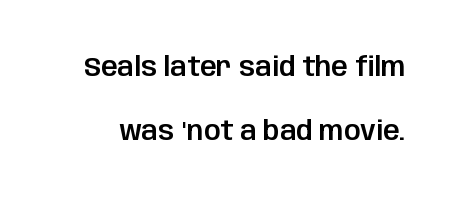
{"italic": "no", "underline": "no", "line_spacing": "loose", "line_spacing_ratio": 2.45, "letter_spacing": "normal", "letter_spacing_em": 0.0, "glyph_px": 26}
